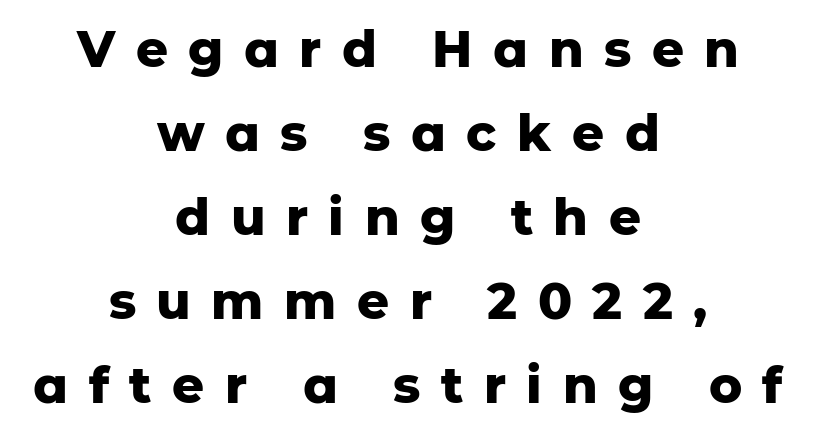
Q: Is the text bold? A: Yes.
Q: Is the text italic (slanted)? A: No, it is upright.
Q: Is the typeface a serif or a sans-serif typeface? A: Sans-serif.
Q: Is the text underlined? A: No.
Q: How is the paragraph aligned? A: Centered.
Q: Is the spacing between letters normal or unusually wide? A: Unusually wide.
Q: Is the spacing between lines tight, normal or loose? A: Normal.
Q: Width (condensed, normal, or wide)? A: Normal.
Q: Stroke contrast? A: Low.
Q: x-height? A: Medium.
Q: Monospaced? A: No.
